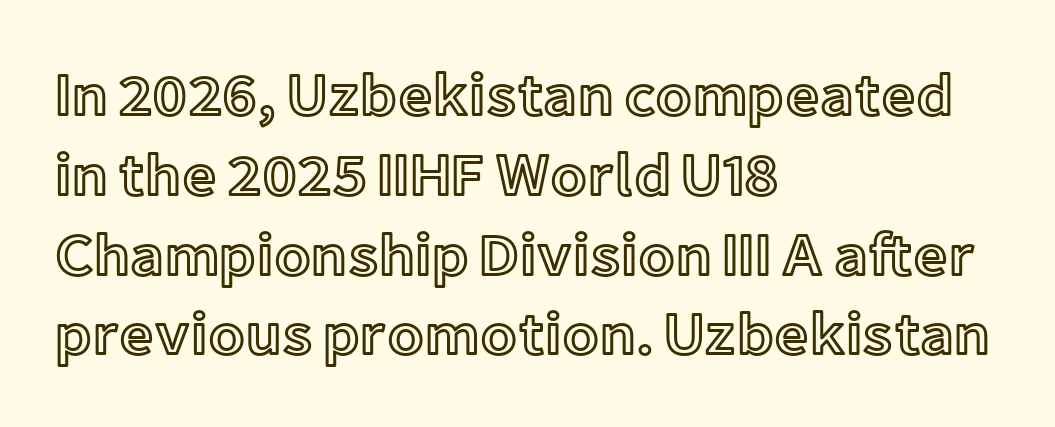
{"italic": "no", "width": "normal", "x_height": "medium", "monospaced": "no", "underline": "no", "align": "left", "line_spacing": "normal", "line_spacing_ratio": 1.33, "letter_spacing": "normal", "letter_spacing_em": 0.0, "glyph_px": 60}
